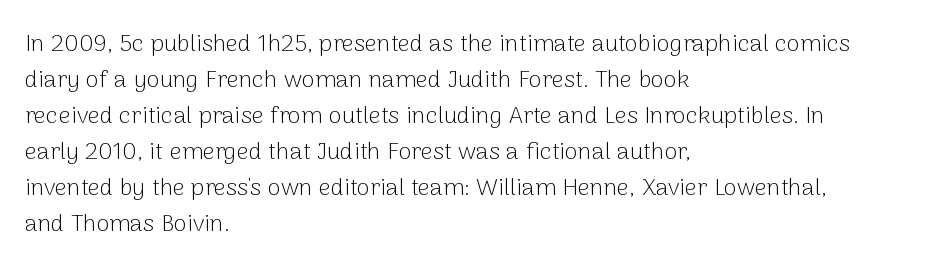
Q: Is the text bold? A: No.
Q: Is the text italic (slanted)? A: No, it is upright.
Q: Is the text underlined? A: No.
Q: How is the paragraph aligned? A: Left-aligned.
Q: Is the spacing between letters normal or unusually wide? A: Normal.
Q: Is the spacing between lines tight, normal or loose? A: Normal.
